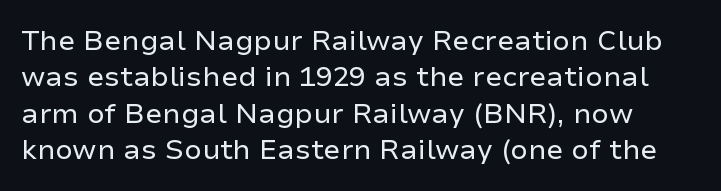
The image shows 28 px regular-weight sans-serif type, upright; set normal line spacing (1.3x), normal letter spacing, not underlined; low stroke contrast and a medium x-height.
